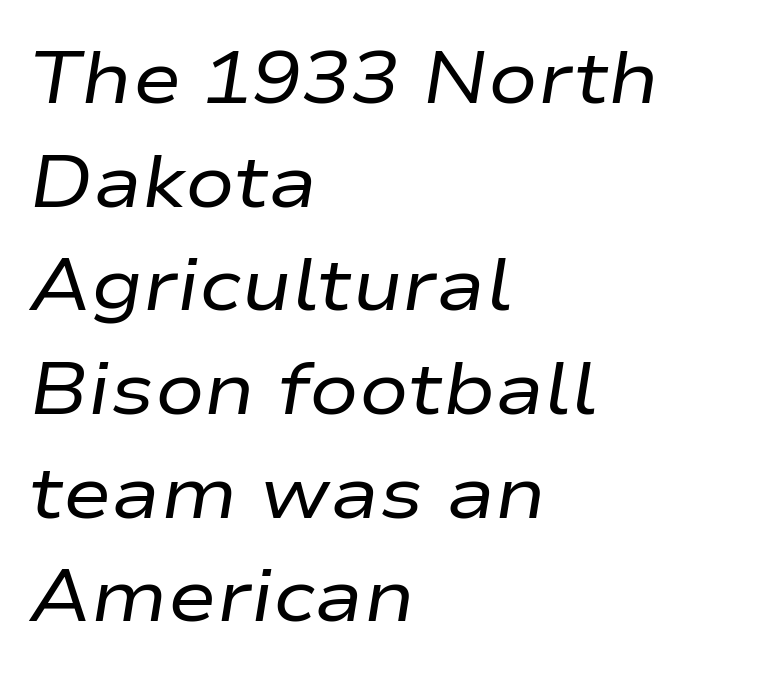
Q: Is the text bold? A: No.
Q: Is the text italic (slanted)? A: Yes, it leans right by about 9 degrees.
Q: Is the text underlined? A: No.
Q: How is the paragraph aligned? A: Left-aligned.
Q: Is the spacing between letters normal or unusually wide? A: Normal.
Q: Is the spacing between lines tight, normal or loose? A: Normal.
Q: Width (condensed, normal, or wide)? A: Wide.
Q: Stroke contrast? A: Low.
Q: x-height? A: Medium.
Q: Monospaced? A: No.
